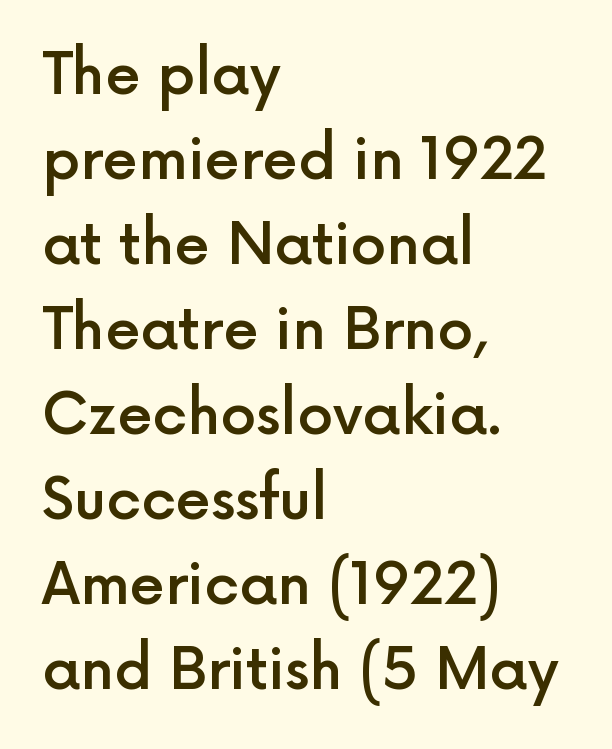
Q: Is the text bold? A: Semi-bold.
Q: Is the text italic (slanted)? A: No, it is upright.
Q: Is the typeface a serif or a sans-serif typeface? A: Sans-serif.
Q: Is the text underlined? A: No.
Q: How is the paragraph aligned? A: Left-aligned.
Q: Is the spacing between letters normal or unusually wide? A: Normal.
Q: Is the spacing between lines tight, normal or loose? A: Normal.
Q: Width (condensed, normal, or wide)? A: Normal.
Q: x-height? A: Medium.
Q: Monospaced? A: No.
